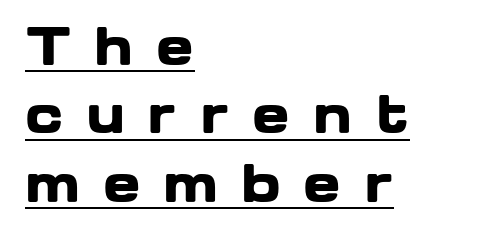
Vertically, the passage feels balanced, rows spaced as you'd expect. No italicization has been applied; the sample stays upright. Each letter's strokes conclude bluntly, with no projecting serifs. The passage shown is typed in a proportional face where columns would drift.
